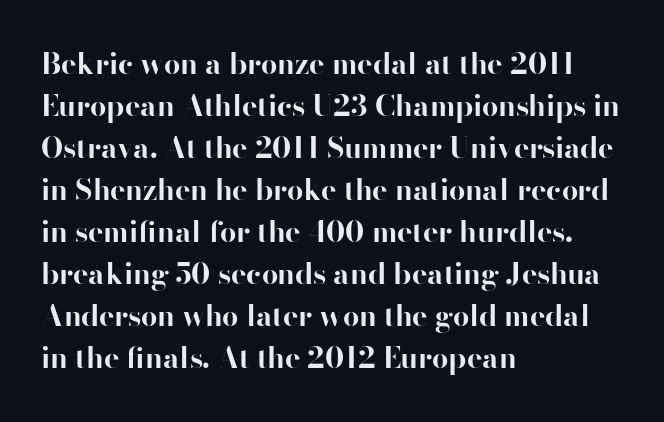
This sample has the flowing, uneven cadence of proportional lettering. Line beginnings align vertically; line endings do not. Is there much room between lines? A standard amount, neither cramped nor airy. Weight check: bold — yes, fully. Words float on clear page, feet unadorned.
